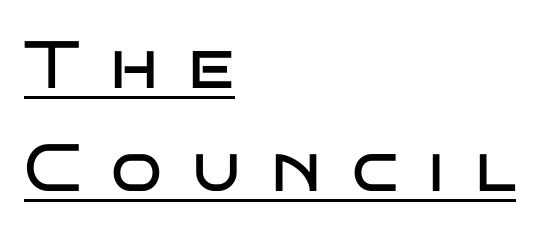
Q: Is the text bold? A: No.
Q: Is the text italic (slanted)? A: No, it is upright.
Q: Is the typeface a serif or a sans-serif typeface? A: Sans-serif.
Q: Is the text underlined? A: Yes.
Q: How is the paragraph aligned? A: Left-aligned.
Q: Is the spacing between letters normal or unusually wide? A: Unusually wide.
Q: Is the spacing between lines tight, normal or loose? A: Normal.
Q: Width (condensed, normal, or wide)? A: Wide.
Q: Stroke contrast? A: Low.
Q: x-height? A: Large.
Q: Monospaced? A: No.
